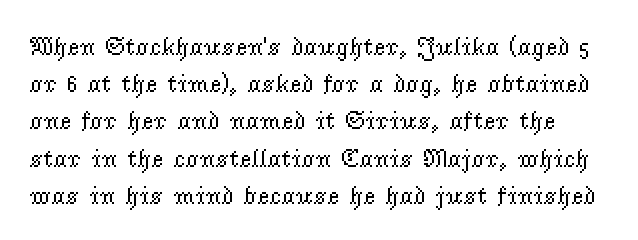
The letters stand straight up with perfectly vertical stems. The baseline area is clear. Characters follow at the spacing the type designer built in. Letters have the restrained weight of plain body copy at most. The line-height multiplier appears to be the usual default.
